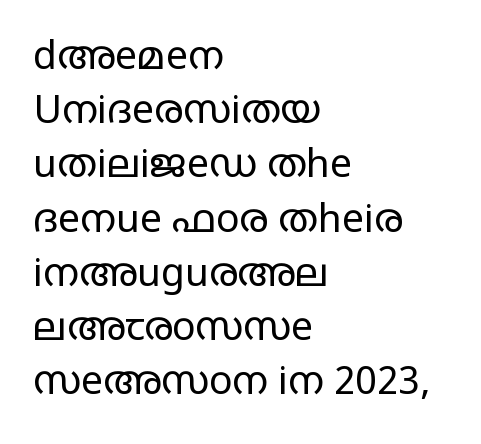
{"serif": "no", "italic": "no", "bold": "no", "weight": "regular", "width": "wide", "stroke_contrast": "low", "x_height": "large", "monospaced": "no", "underline": "no", "align": "left", "line_spacing": "normal", "line_spacing_ratio": 1.39, "letter_spacing": "normal", "letter_spacing_em": 0.0, "glyph_px": 39}
